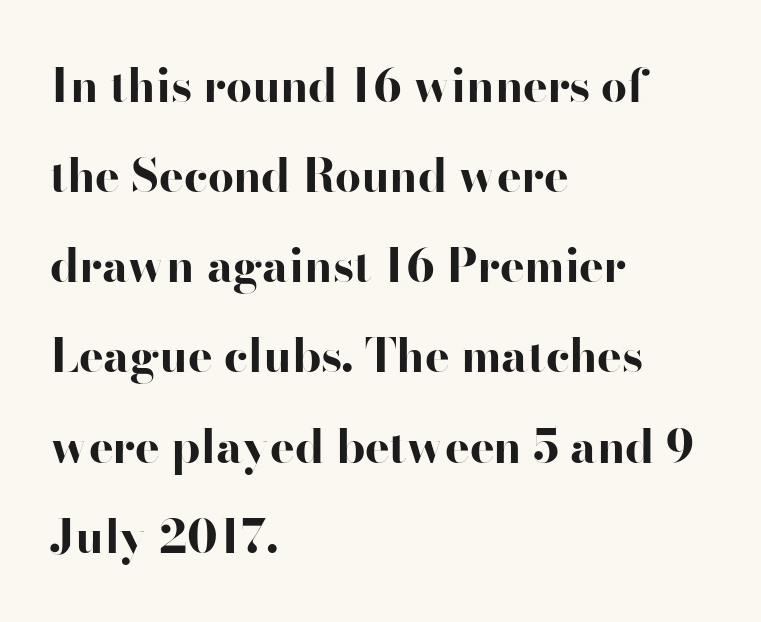
Beneath every word, the page is bare. The rendering shows plain stroke endings on the letterforms — a sans-serif design. Compared with an ordinary text face, these strokes are far heavier — a full bold. This sample uses plain, unmodified letter spacing.
